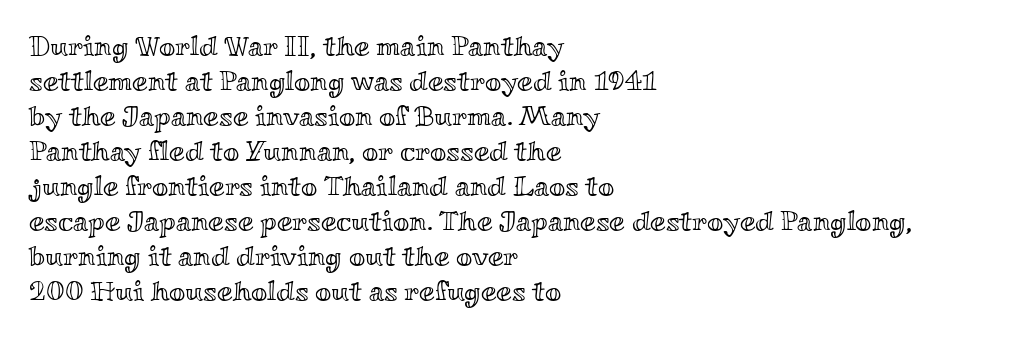
The image shows 28 px wide type, upright; set left-aligned, normal line spacing (1.25x), normal letter spacing, not underlined; a small x-height.
